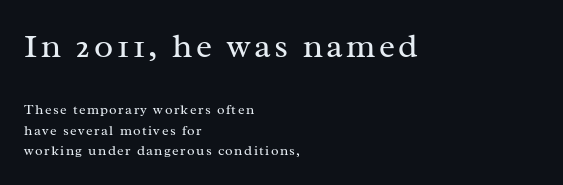
The image shows 34 px regular-weight serif type, upright; set left-aligned, normal line spacing (1.45x), not underlined; the first (top) block is 2.43x larger; medium stroke contrast and a medium x-height.
